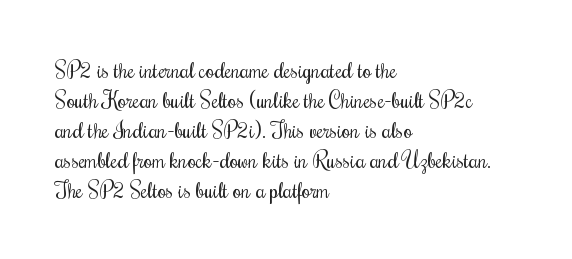
Q: Is the text bold? A: No.
Q: Is the text italic (slanted)? A: Yes.
Q: Is the text underlined? A: No.
Q: How is the paragraph aligned? A: Left-aligned.
Q: Is the spacing between letters normal or unusually wide? A: Normal.
Q: Is the spacing between lines tight, normal or loose? A: Normal.
